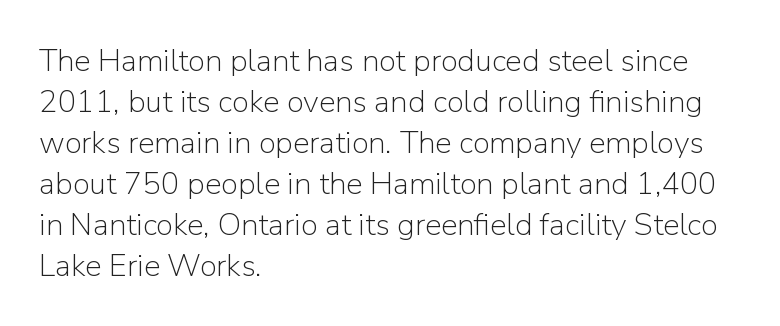
Rows of type keep a routine distance in the vertical direction. The type sits square on the baseline with zero lean. Stroke thickness stays within the range of a standard reading face or lighter. These lines are set flush left with a ragged right edge. Between one letter and the next there's only the usual sliver of space.
